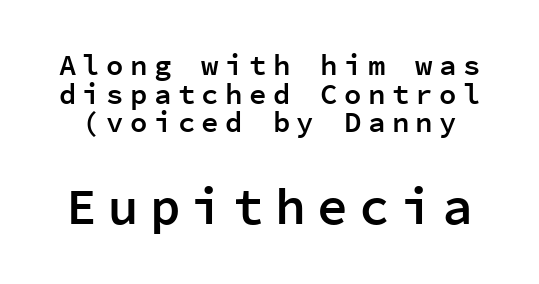
{"serif": "no", "italic": "no", "bold": "semi", "weight": "semibold", "width": "normal", "stroke_contrast": "low", "x_height": "medium", "monospaced": "yes", "underline": "no", "line_spacing": "tight", "line_spacing_ratio": 0.99, "letter_spacing": "wide", "letter_spacing_em": 0.22, "larger_block": "second", "size_ratio": 1.76, "glyph_px": 51}
